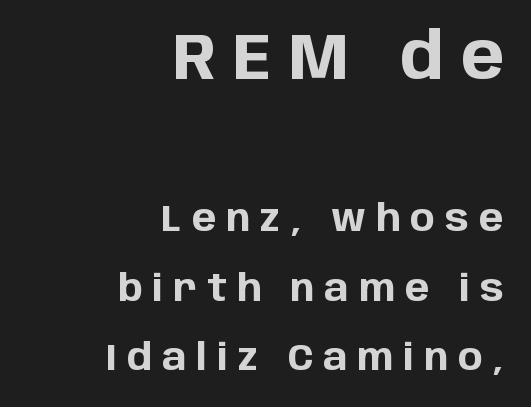
{"serif": "no", "italic": "no", "bold": "yes", "weight": "bold", "width": "normal", "stroke_contrast": "low", "x_height": "large", "monospaced": "no", "underline": "no", "align": "right", "line_spacing_ratio": 1.88, "letter_spacing": "wide", "letter_spacing_em": 0.27, "larger_block": "first", "size_ratio": 1.76, "glyph_px": 65}
